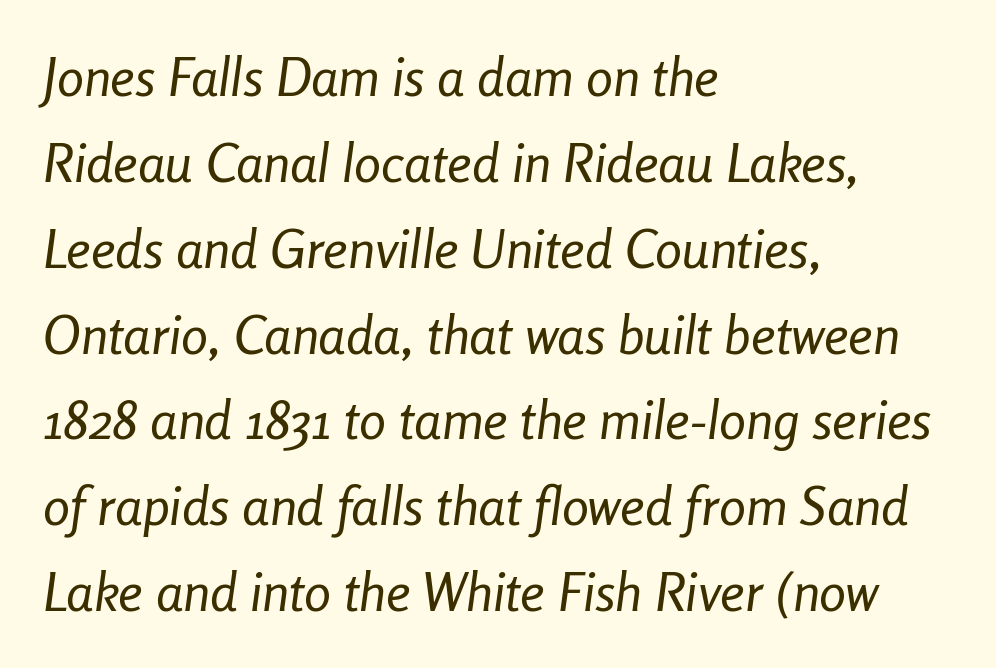
{"italic": "yes", "lean": "right", "slant_degrees": 8, "bold": "no", "weight": "regular", "width": "condensed", "stroke_contrast": "low", "x_height": "medium", "monospaced": "no", "underline": "no", "align": "left", "line_spacing": "normal", "line_spacing_ratio": 1.59, "letter_spacing": "normal", "letter_spacing_em": 0.0, "glyph_px": 54}
